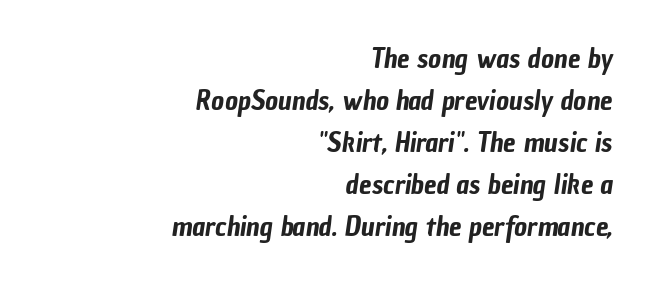
The image shows 28 px condensed sans-serif type; set right-aligned, normal line spacing (1.5x), normal letter spacing, not underlined; low stroke contrast and a medium x-height.
